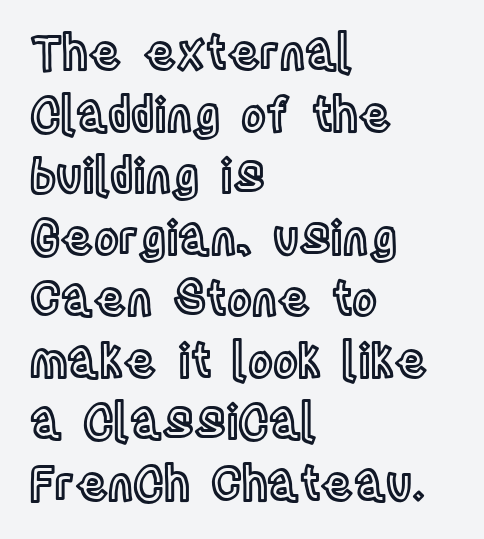
The image shows 47 px condensed type, upright; set left-aligned, normal line spacing (1.31x), normal letter spacing, not underlined; a large x-height.
